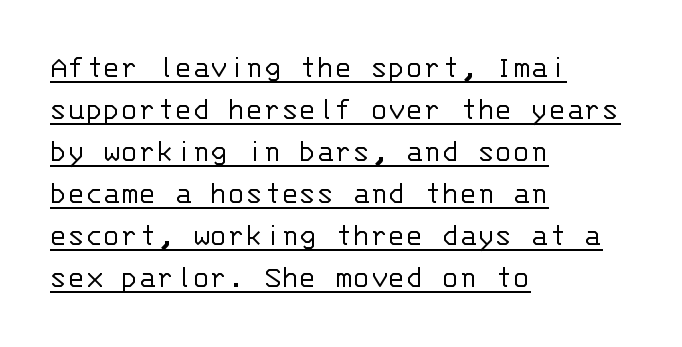
{"serif": "no", "italic": "no", "bold": "no", "weight": "light", "width": "normal", "stroke_contrast": "low", "x_height": "large", "monospaced": "yes", "underline": "yes", "align": "left", "line_spacing": "normal", "line_spacing_ratio": 1.27, "letter_spacing": "normal", "letter_spacing_em": 0.0, "glyph_px": 33}
